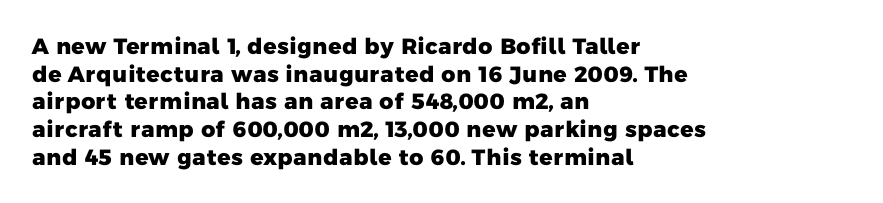
Q: Is the text bold? A: Yes.
Q: Is the text underlined? A: No.
Q: How is the paragraph aligned? A: Left-aligned.
Q: Is the spacing between letters normal or unusually wide? A: Normal.
Q: Is the spacing between lines tight, normal or loose? A: Normal.
